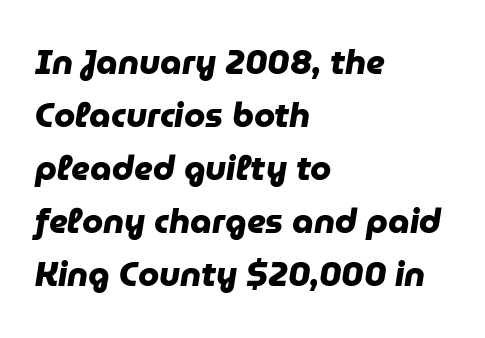
Q: Is the text bold? A: Yes.
Q: Is the typeface a serif or a sans-serif typeface? A: Sans-serif.
Q: Is the text underlined? A: No.
Q: How is the paragraph aligned? A: Left-aligned.
Q: Is the spacing between letters normal or unusually wide? A: Normal.
Q: Is the spacing between lines tight, normal or loose? A: Normal.
Q: Width (condensed, normal, or wide)? A: Normal.
Q: Stroke contrast? A: Low.
Q: x-height? A: Medium.
Q: Monospaced? A: No.
